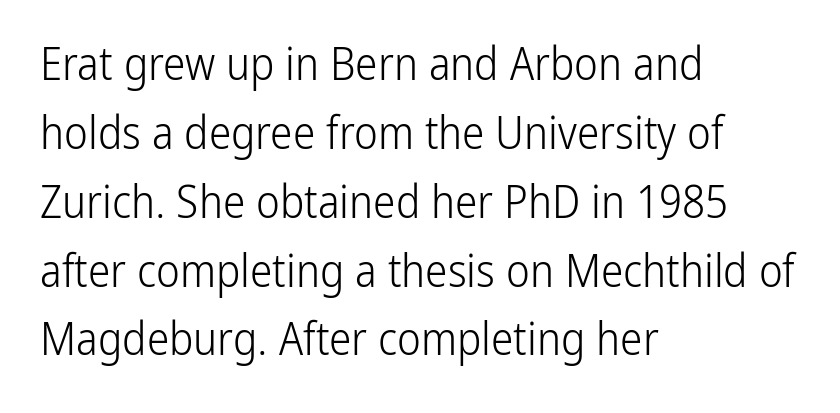
Leading matches the norm, producing a regular column. Leftover space on each line is placed entirely after the last word. These lines are rendered in a variable-pitch font. The passage shown is typeset with a sans-serif family. The typesetting does not lean heavy: it is not bold. Every character sits straight up, as roman type does.
